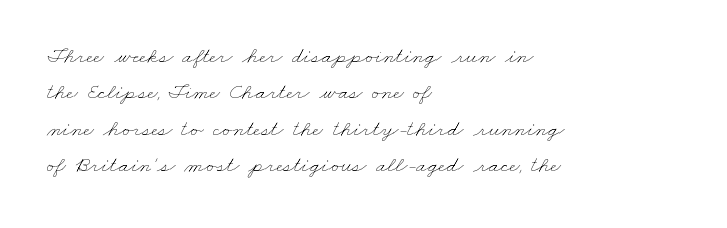
{"bold": "no", "underline": "no", "align": "left", "line_spacing": "normal", "line_spacing_ratio": 1.58, "letter_spacing": "normal", "letter_spacing_em": 0.0, "glyph_px": 23}
